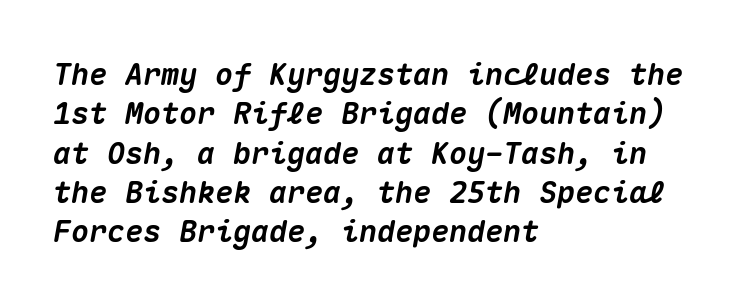
Q: Is the text bold? A: Yes.
Q: Is the text italic (slanted)? A: Yes, it leans right by about 10 degrees.
Q: Is the text underlined? A: No.
Q: How is the paragraph aligned? A: Left-aligned.
Q: Is the spacing between letters normal or unusually wide? A: Normal.
Q: Is the spacing between lines tight, normal or loose? A: Normal.
Q: Width (condensed, normal, or wide)? A: Normal.
Q: Stroke contrast? A: Medium.
Q: x-height? A: Medium.
Q: Monospaced? A: Yes.
